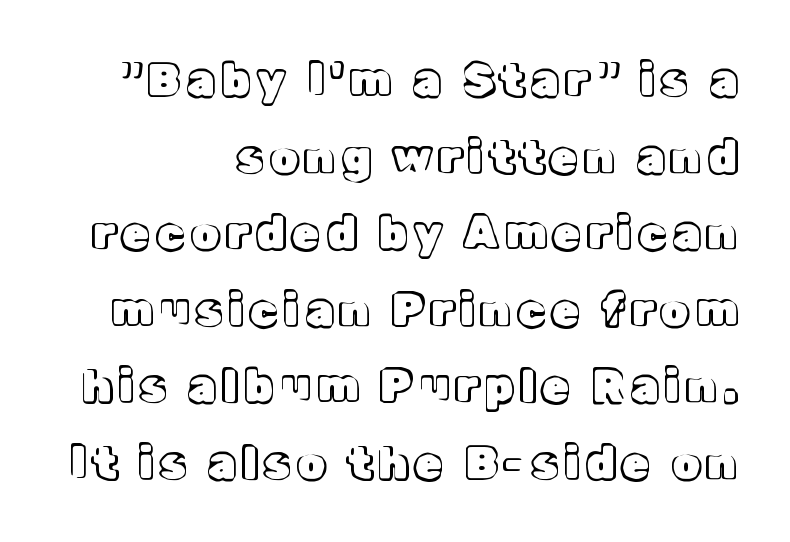
{"italic": "no", "width": "normal", "x_height": "medium", "monospaced": "no", "underline": "no", "align": "right", "line_spacing_ratio": 1.74, "glyph_px": 44}
